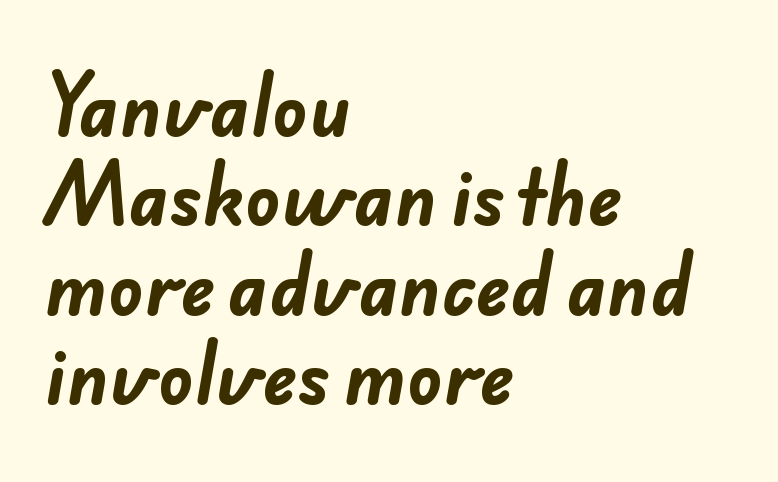
The font is running at its bold setting. How are the letters spaced? Ordinarily, with no added tracking. Observe the absence of serifs on each vertical stroke in this sample. The passage shown is typed in a proportional face where columns would drift.
